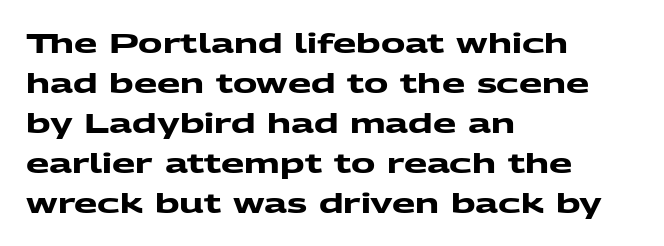
Q: Is the text bold? A: Yes.
Q: Is the text underlined? A: No.
Q: How is the paragraph aligned? A: Left-aligned.
Q: Is the spacing between letters normal or unusually wide? A: Normal.
Q: Is the spacing between lines tight, normal or loose? A: Normal.
